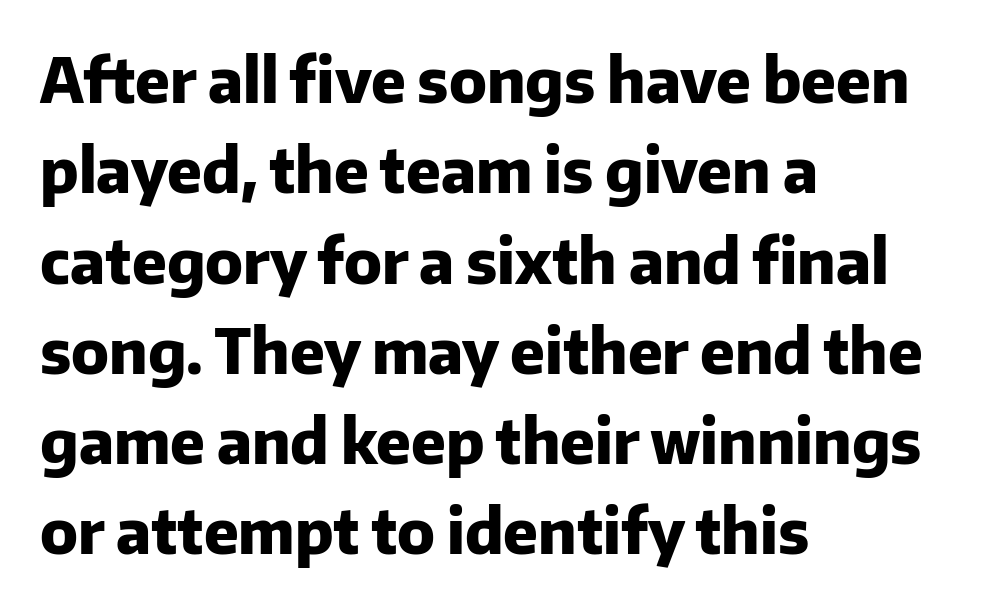
The image shows 61 px heavy sans-serif type, upright; set left-aligned, normal line spacing (1.48x), normal letter spacing, not underlined; low stroke contrast and a medium x-height.
